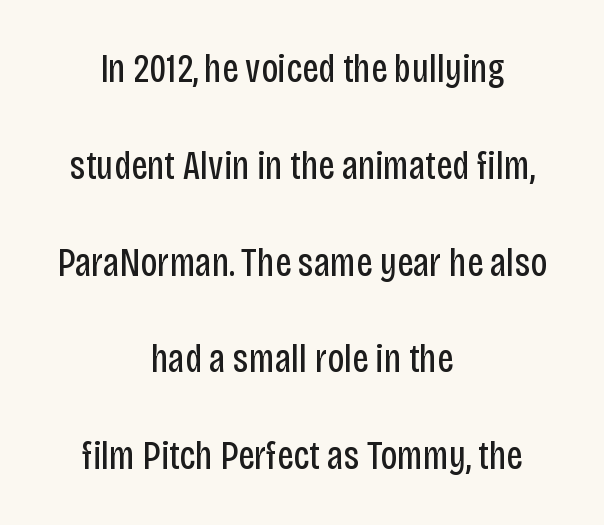
The image shows 40 px regular-weight, condensed sans-serif type, upright; set centered, loose line spacing (2.42x), normal letter spacing, not underlined; low stroke contrast and a large x-height.
